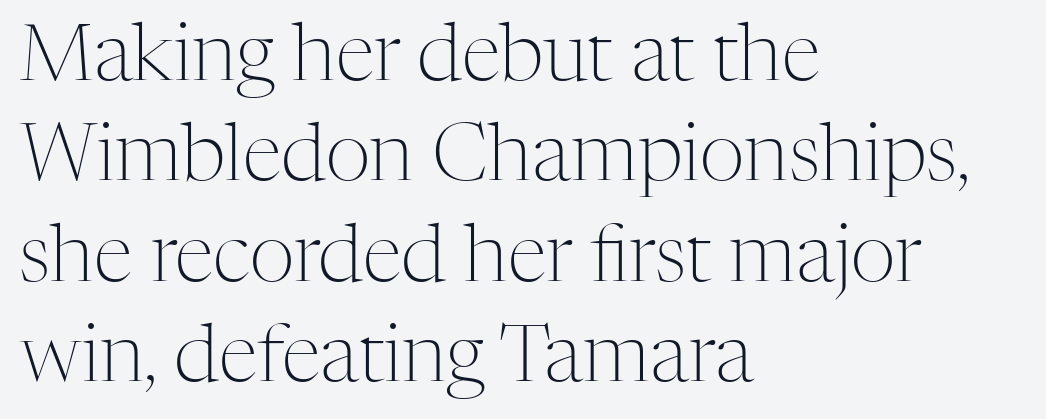
Q: Is the text bold? A: No.
Q: Is the text italic (slanted)? A: No, it is upright.
Q: Is the typeface a serif or a sans-serif typeface? A: Serif.
Q: Is the text underlined? A: No.
Q: How is the paragraph aligned? A: Left-aligned.
Q: Is the spacing between letters normal or unusually wide? A: Normal.
Q: Is the spacing between lines tight, normal or loose? A: Normal.
Q: Width (condensed, normal, or wide)? A: Normal.
Q: Stroke contrast? A: Medium.
Q: x-height? A: Medium.
Q: Monospaced? A: No.
